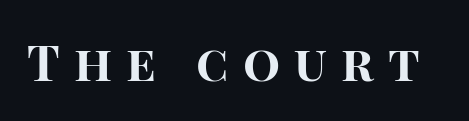
{"serif": "no", "italic": "no", "bold": "yes", "weight": "bold", "width": "normal", "stroke_contrast": "high", "x_height": "large", "monospaced": "no", "underline": "no", "letter_spacing": "wide", "letter_spacing_em": 0.29, "glyph_px": 49}
